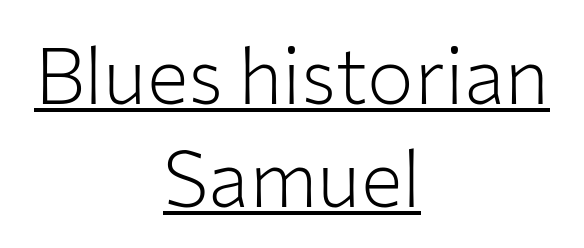
Q: Is the text bold? A: No.
Q: Is the text italic (slanted)? A: No, it is upright.
Q: Is the typeface a serif or a sans-serif typeface? A: Sans-serif.
Q: Is the text underlined? A: Yes.
Q: How is the paragraph aligned? A: Centered.
Q: Is the spacing between letters normal or unusually wide? A: Normal.
Q: Is the spacing between lines tight, normal or loose? A: Normal.
Q: Width (condensed, normal, or wide)? A: Normal.
Q: Stroke contrast? A: Low.
Q: x-height? A: Medium.
Q: Monospaced? A: No.
